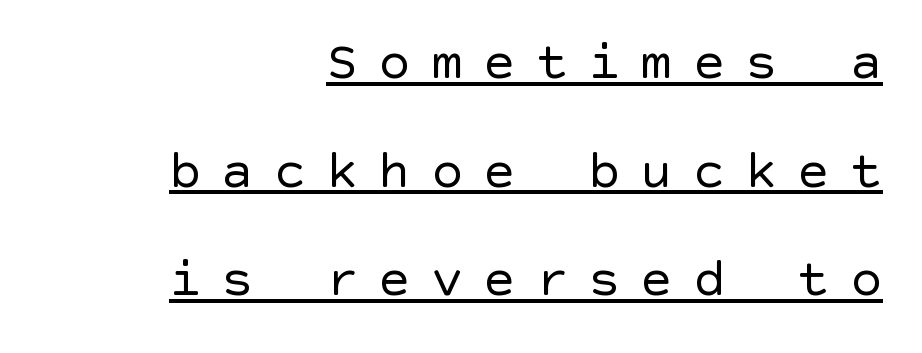
The image shows 54 px regular-weight sans-serif type, upright; set right-aligned, loose line spacing (2.01x), unusually wide letter spacing (+0.37 em), underlined; a large x-height.
